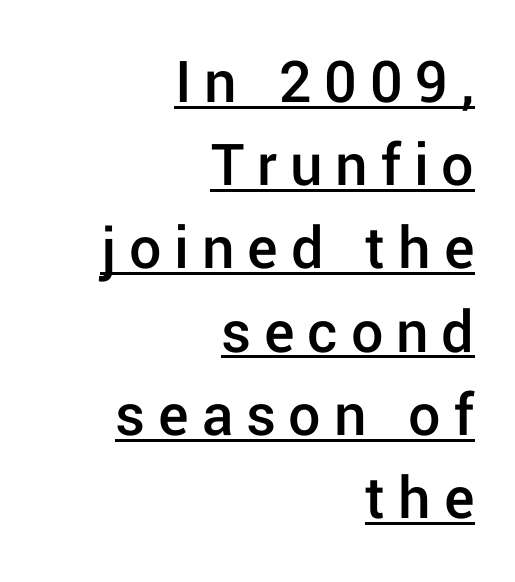
Q: Is the text bold? A: Semi-bold.
Q: Is the text italic (slanted)? A: No, it is upright.
Q: Is the typeface a serif or a sans-serif typeface? A: Sans-serif.
Q: Is the text underlined? A: Yes.
Q: How is the paragraph aligned? A: Right-aligned.
Q: Is the spacing between letters normal or unusually wide? A: Unusually wide.
Q: Is the spacing between lines tight, normal or loose? A: Normal.
Q: Width (condensed, normal, or wide)? A: Normal.
Q: Stroke contrast? A: Low.
Q: x-height? A: Medium.
Q: Monospaced? A: No.
